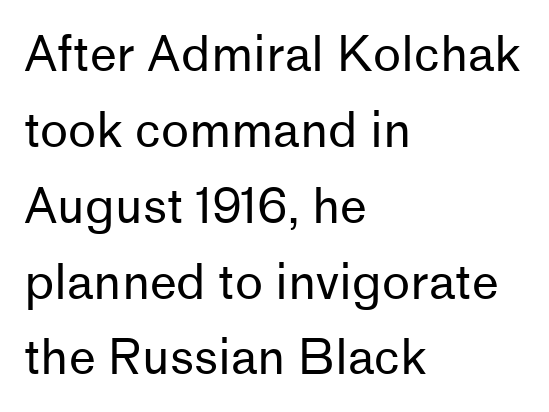
Q: Is the text bold? A: No.
Q: Is the text italic (slanted)? A: No, it is upright.
Q: Is the typeface a serif or a sans-serif typeface? A: Sans-serif.
Q: Is the text underlined? A: No.
Q: How is the paragraph aligned? A: Left-aligned.
Q: Is the spacing between letters normal or unusually wide? A: Normal.
Q: Is the spacing between lines tight, normal or loose? A: Normal.
Q: Width (condensed, normal, or wide)? A: Normal.
Q: Stroke contrast? A: Low.
Q: x-height? A: Medium.
Q: Monospaced? A: No.
